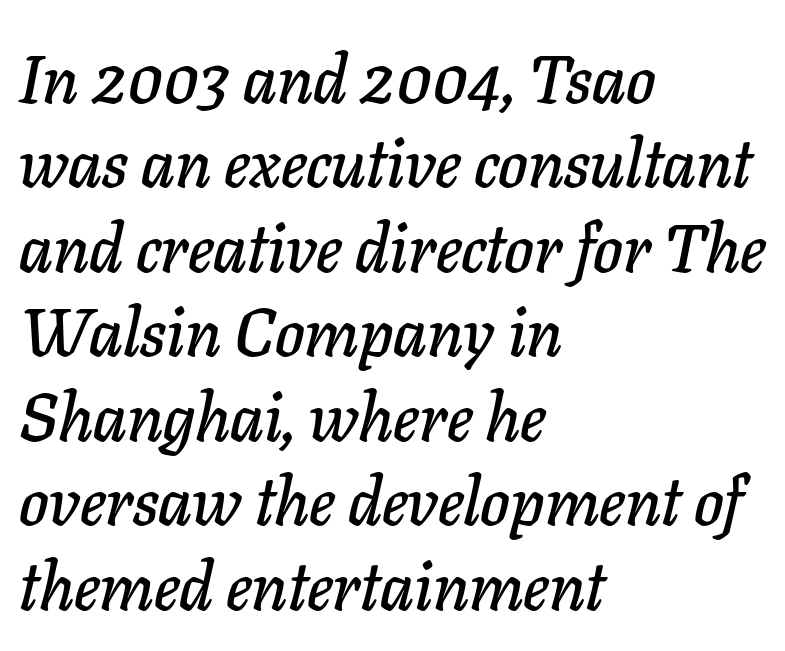
A student would call this left alignment; a typographer would say flush left, rag right. This is oblique type, the kind used for emphasis or titles. Has an underline been added? It has not. Between one letter and the next there's only the usual sliver of space.
